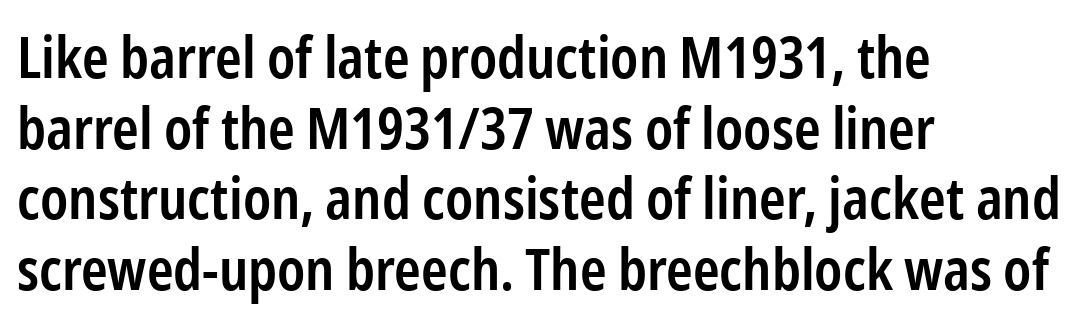
The image shows 57 px semibold, condensed sans-serif type, upright; set left-aligned, line spacing 1.24x, normal letter spacing, not underlined; low stroke contrast and a medium x-height.
